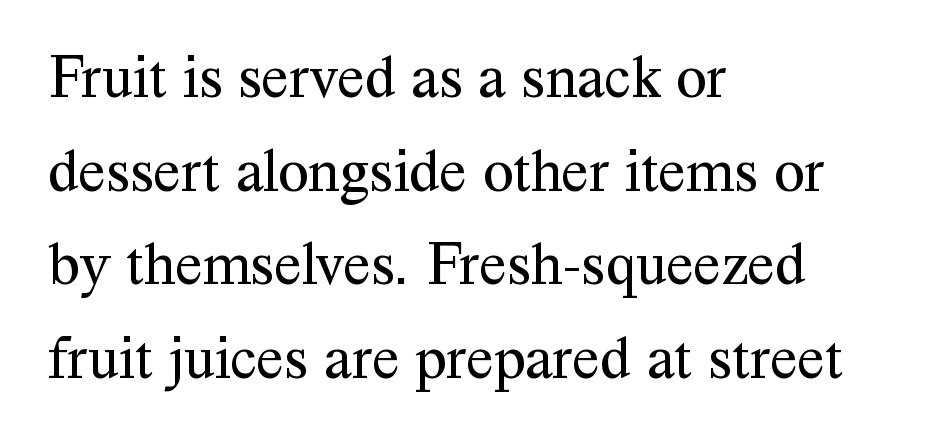
One-word summary of the alignment: left. The weight tops out at a normal text grade. You could not count columns in this text — the font is proportionally spaced. Type without underlining.
